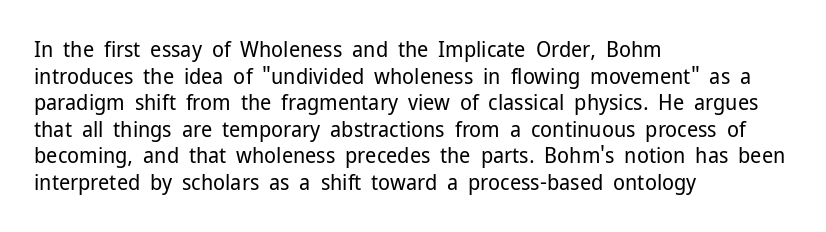
{"italic": "no", "bold": "no", "underline": "no", "align": "left", "line_spacing_ratio": 1.21, "letter_spacing": "normal", "letter_spacing_em": 0.0, "glyph_px": 22}
